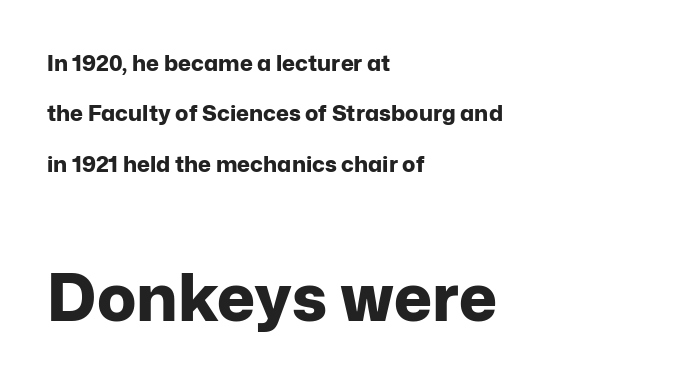
{"serif": "no", "italic": "no", "bold": "yes", "weight": "bold", "width": "normal", "stroke_contrast": "low", "x_height": "medium", "monospaced": "no", "underline": "no", "align": "left", "line_spacing": "loose", "line_spacing_ratio": 2.29, "letter_spacing": "normal", "letter_spacing_em": 0.0, "larger_block": "second", "size_ratio": 2.95, "glyph_px": 65}
